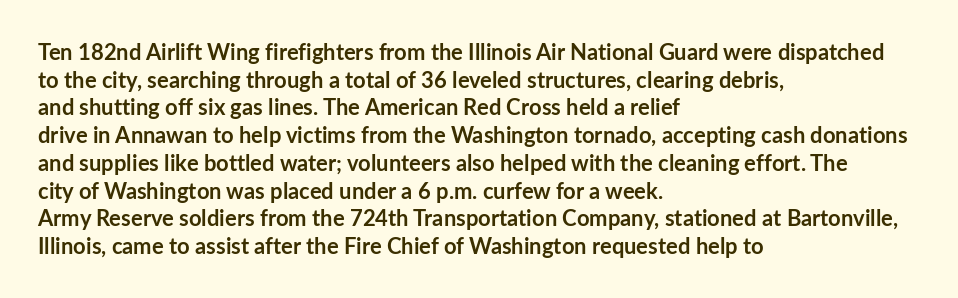
Q: Is the text bold? A: Yes.
Q: Is the text italic (slanted)? A: No, it is upright.
Q: Is the text underlined? A: No.
Q: How is the paragraph aligned? A: Left-aligned.
Q: Is the spacing between letters normal or unusually wide? A: Normal.
Q: Is the spacing between lines tight, normal or loose? A: Normal.
